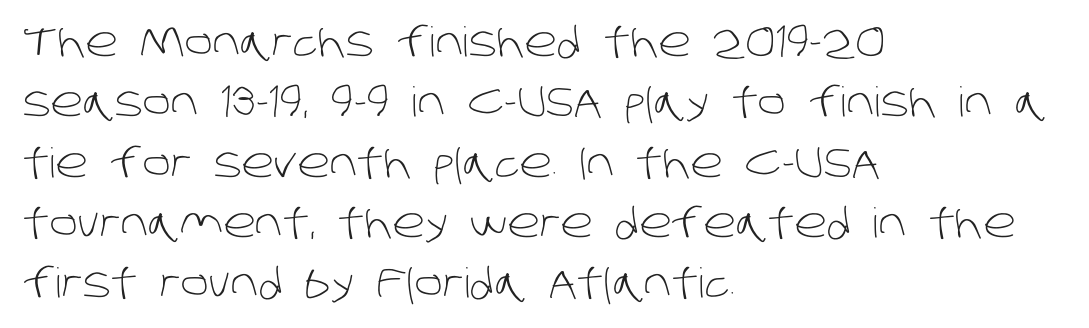
The image shows 41 px light sans-serif type; set left-aligned, normal line spacing (1.47x), normal letter spacing, not underlined; low stroke contrast and a large x-height.
